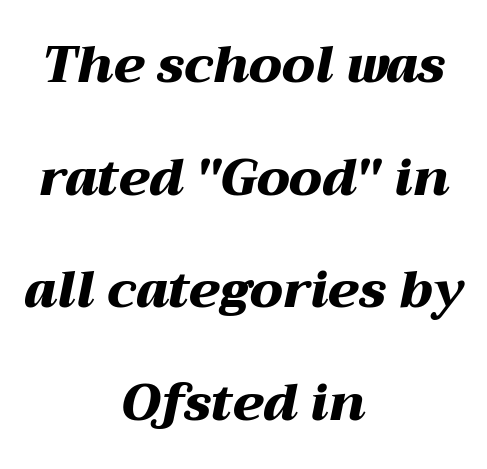
Emphasis-style slanted type is in use. These lines carry a lot of weight — the face is fully bold. The passage shown stacks its lines with a broad gap. This sample is center-justified, so both line endings float freely. Observe the ordinary spacing: letters are neighbours, not strangers.
